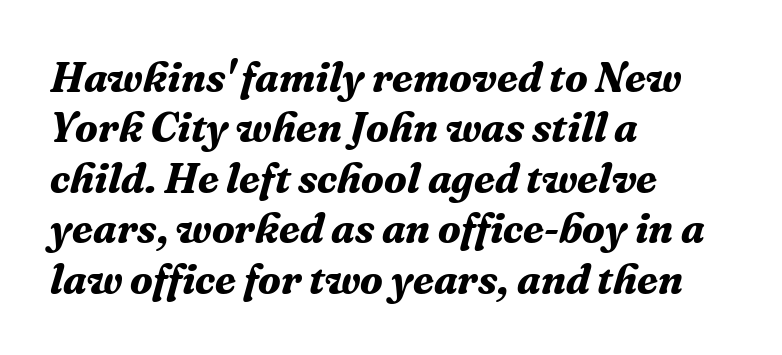
Spacing verdict: proportional, widths tailored to each character. When letters slant like this, we call the style italic. Classification — serif. Every row of glyphs begins at an identical x-position on the left.
